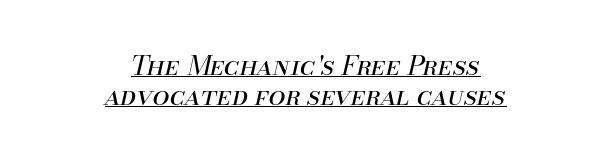
The image shows 27 px text type, italic (leaning right); set centered, tight line spacing (1.11x), normal letter spacing, underlined.
